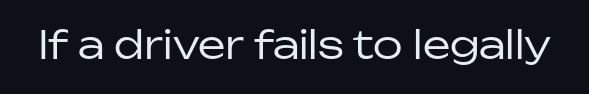
{"serif": "no", "italic": "no", "bold": "no", "weight": "regular", "width": "normal", "stroke_contrast": "low", "x_height": "medium", "monospaced": "no", "underline": "no", "letter_spacing": "normal", "letter_spacing_em": 0.0, "glyph_px": 39}
